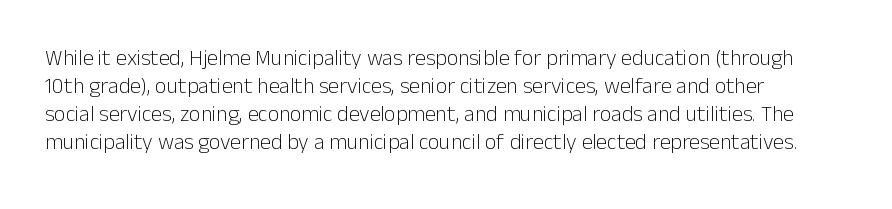
Normally led — the rows are evenly, conventionally spaced. Underlining? Definitely not there. The axis of the letterforms is exactly vertical. The passage is arranged the way most books set body copy — flush left. Default kerning and tracking; the words read as compact shapes.
